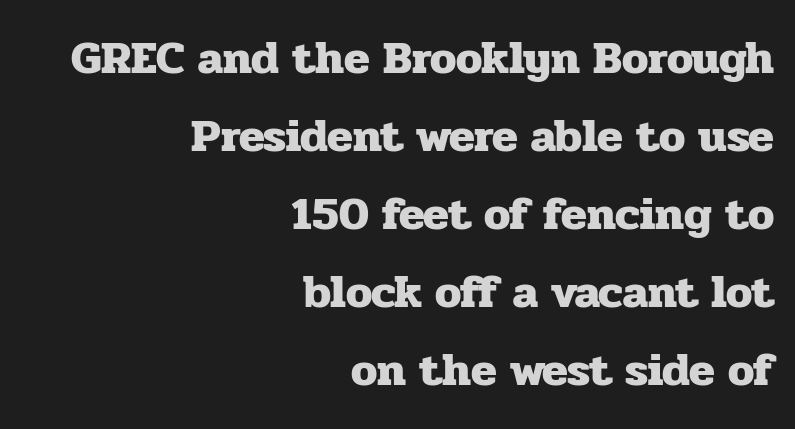
The space beneath each line is pristine and unruled. The lines are quadded right. The block of text has a typical density, with ordinary space between rows. Nobody touched the tracking dial on this one. Upright lettering throughout.
